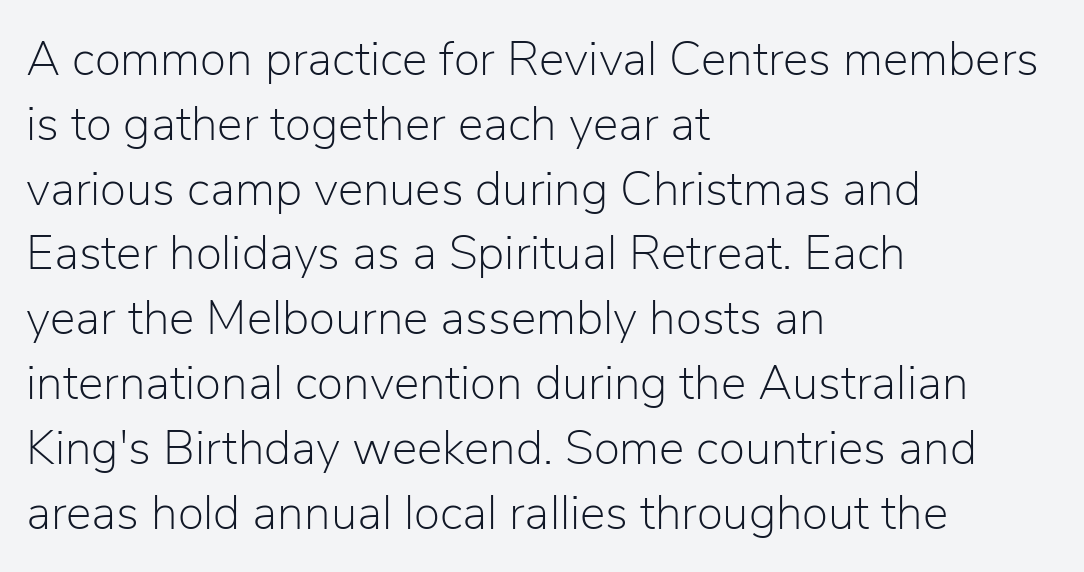
{"serif": "no", "italic": "no", "bold": "no", "weight": "light", "width": "normal", "stroke_contrast": "low", "x_height": "medium", "monospaced": "no", "underline": "no", "align": "left", "line_spacing": "normal", "line_spacing_ratio": 1.35, "letter_spacing": "normal", "letter_spacing_em": 0.0, "glyph_px": 48}
